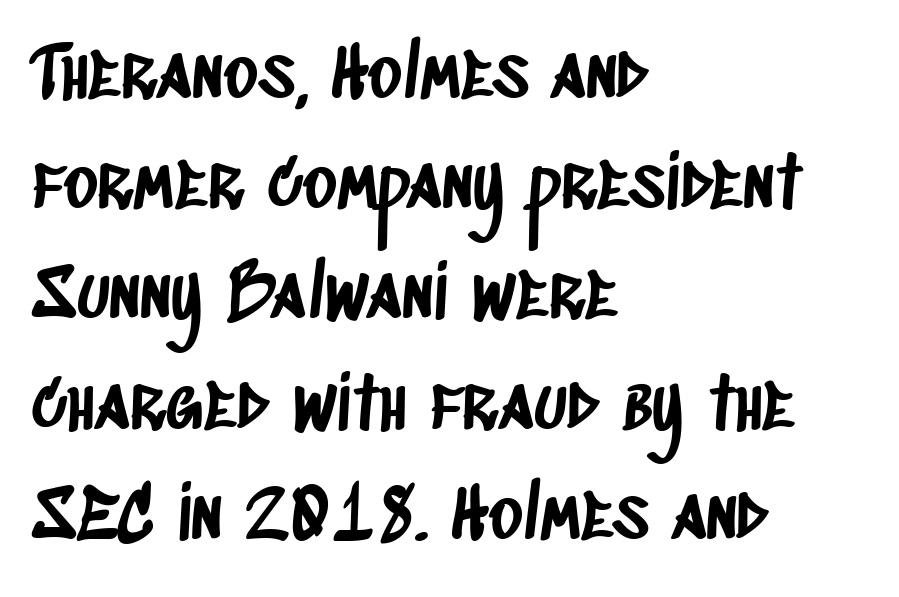
Reading down the block, your eye returns to a fixed left position each line. You can tell from the bare stems that sans-serif type was used. Looks like regular typesetting: each glyph gets only the width it needs. Whoever set this chose a conventional vertical rhythm. Words appear dense and cohesive because spacing is normal.
